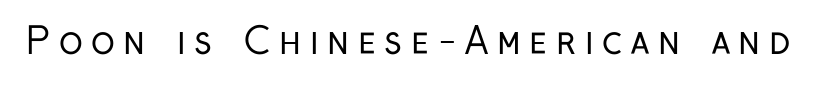
Q: Is the text bold? A: No.
Q: Is the text italic (slanted)? A: No, it is upright.
Q: Is the typeface a serif or a sans-serif typeface? A: Sans-serif.
Q: Is the text underlined? A: No.
Q: Is the spacing between letters normal or unusually wide? A: Unusually wide.
Q: Width (condensed, normal, or wide)? A: Condensed.
Q: Stroke contrast? A: Low.
Q: x-height? A: Medium.
Q: Monospaced? A: No.
